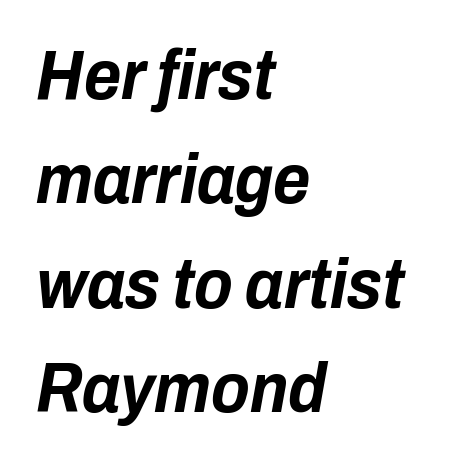
The image shows 71 px bold, condensed type, italic (leaning right); set left-aligned, normal line spacing (1.47x), normal letter spacing, not underlined; low stroke contrast and a medium x-height.
